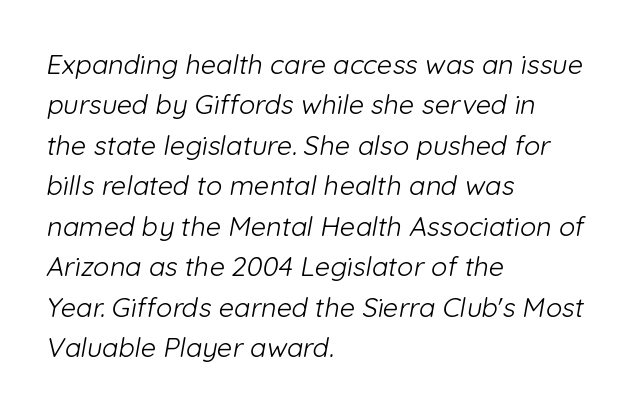
{"bold": "no", "underline": "no", "align": "left", "line_spacing": "normal", "line_spacing_ratio": 1.5, "letter_spacing": "normal", "letter_spacing_em": 0.0, "glyph_px": 27}
